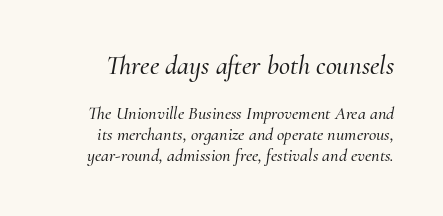
A student would notice the top passage is typeset larger than what follows. The lettering tilts uniformly, giving the passage an italic look. The type is set solid horizontally, with unmodified tracking. Letters rest on an invisible, unmarked baseline.
